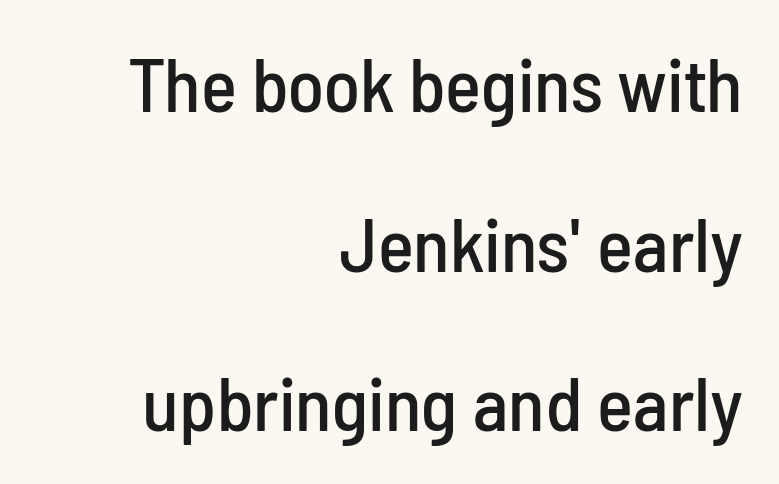
{"serif": "no", "italic": "no", "width": "condensed", "stroke_contrast": "low", "x_height": "medium", "monospaced": "no", "underline": "no", "align": "right", "line_spacing": "loose", "line_spacing_ratio": 2.1, "letter_spacing": "normal", "letter_spacing_em": 0.0, "glyph_px": 76}
